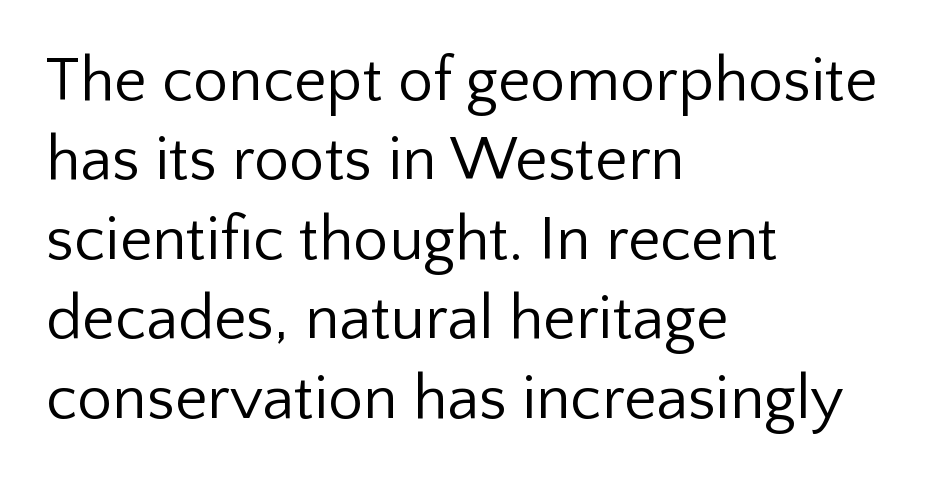
Q: Is the text bold? A: No.
Q: Is the text italic (slanted)? A: No, it is upright.
Q: Is the typeface a serif or a sans-serif typeface? A: Sans-serif.
Q: Is the text underlined? A: No.
Q: How is the paragraph aligned? A: Left-aligned.
Q: Is the spacing between letters normal or unusually wide? A: Normal.
Q: Is the spacing between lines tight, normal or loose? A: Normal.
Q: Width (condensed, normal, or wide)? A: Normal.
Q: Stroke contrast? A: Low.
Q: x-height? A: Medium.
Q: Monospaced? A: No.
